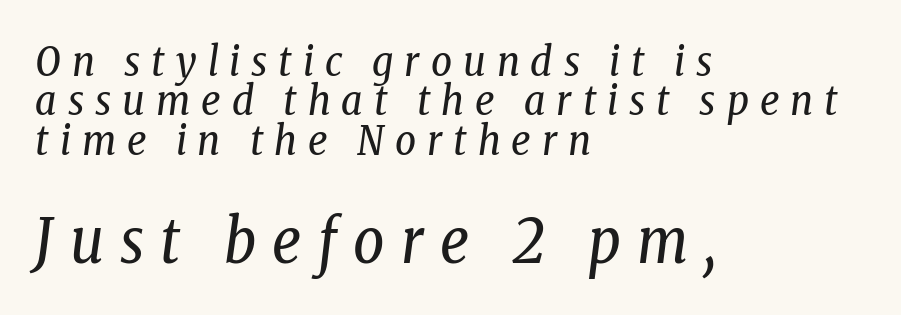
Display-style spreading of the glyphs; the letterfit is very open. Varying glyph widths throughout — classic text-font behaviour. In terms of posture, this sample is oblique. Compared with a centered layout, this one pins lines to the left instead.
